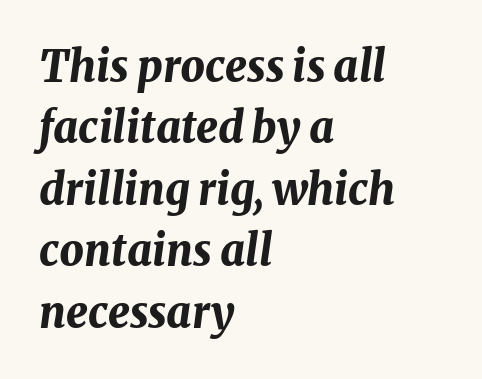
Q: Is the text bold? A: Yes.
Q: Is the text italic (slanted)? A: Yes, it leans right by about 8 degrees.
Q: Is the text underlined? A: No.
Q: How is the paragraph aligned? A: Left-aligned.
Q: Is the spacing between letters normal or unusually wide? A: Normal.
Q: Is the spacing between lines tight, normal or loose? A: Normal.
Q: Width (condensed, normal, or wide)? A: Normal.
Q: Stroke contrast? A: Medium.
Q: x-height? A: Medium.
Q: Monospaced? A: No.
